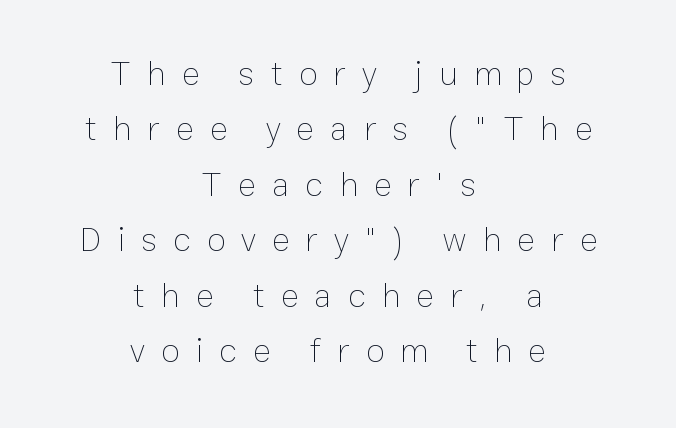
Q: Is the text bold? A: No.
Q: Is the text italic (slanted)? A: No, it is upright.
Q: Is the text underlined? A: No.
Q: How is the paragraph aligned? A: Centered.
Q: Is the spacing between letters normal or unusually wide? A: Unusually wide.
Q: Is the spacing between lines tight, normal or loose? A: Normal.
Q: Width (condensed, normal, or wide)? A: Normal.
Q: Stroke contrast? A: Low.
Q: x-height? A: Medium.
Q: Monospaced? A: No.
